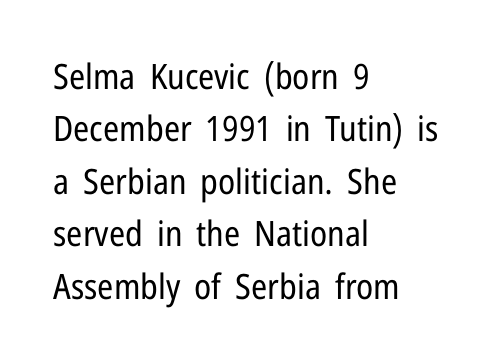
{"serif": "no", "italic": "no", "bold": "no", "weight": "regular", "width": "condensed", "stroke_contrast": "low", "x_height": "medium", "monospaced": "no", "underline": "no", "align": "left", "line_spacing": "normal", "line_spacing_ratio": 1.5, "letter_spacing": "normal", "letter_spacing_em": 0.0, "glyph_px": 35}
